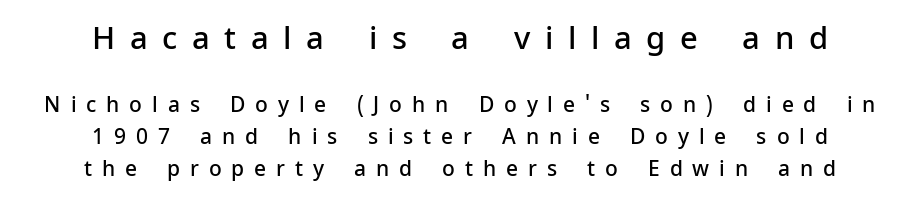
Is there much room between lines? A standard amount, neither cramped nor airy. Casual observation: everything's sitting right in the middle. You could not count columns in this text — the font is proportionally spaced. Here the first block reads like a headline and the second like body copy. In terms of letterspacing, this is a distinctly airy, spread setting. Every character sits straight up, as roman type does.
